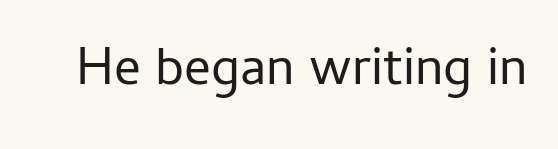
{"serif": "no", "italic": "no", "bold": "no", "weight": "regular", "width": "normal", "stroke_contrast": "low", "x_height": "medium", "monospaced": "no", "underline": "no", "letter_spacing": "normal", "letter_spacing_em": 0.0, "glyph_px": 53}
